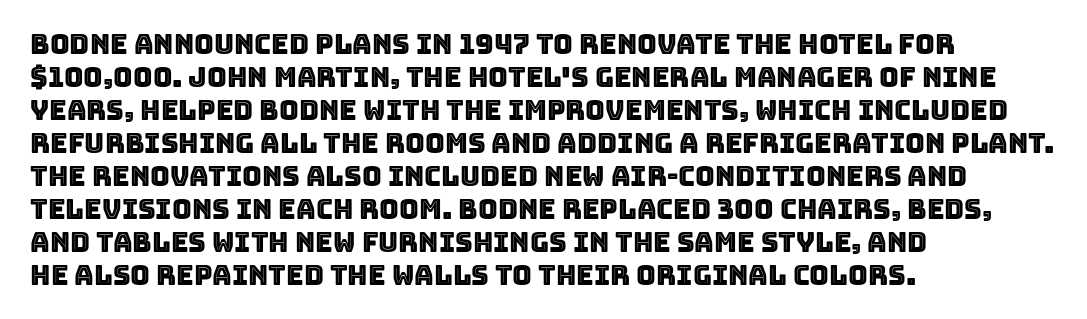
{"italic": "no", "underline": "no", "align": "left", "line_spacing_ratio": 1.22, "letter_spacing": "normal", "letter_spacing_em": 0.0, "glyph_px": 27}
